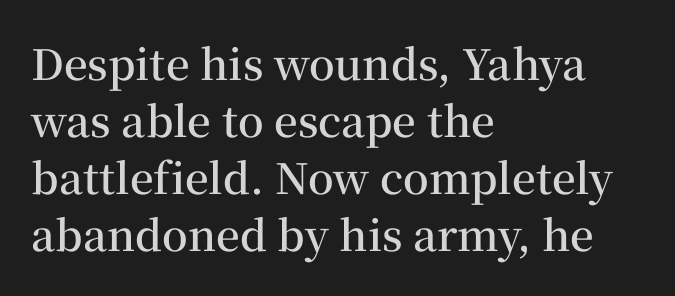
Does extra space separate the letters? No, they use regular spacing. Typeset ragged right — the left edge is the straight one. Looks like regular typesetting: each glyph gets only the width it needs. The strokes are fattened partway — semibold, not bold. The lines sit at an ordinary, default distance from one another. The baseline area is clear.
